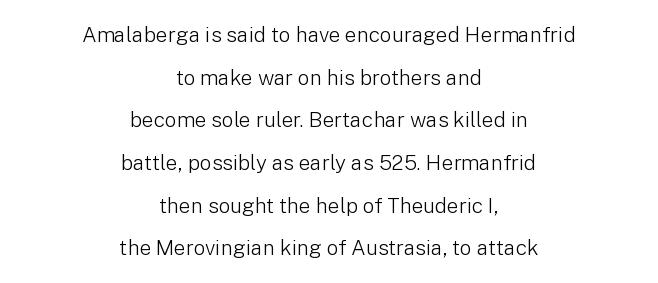
{"italic": "no", "bold": "no", "underline": "no", "align": "center", "line_spacing": "loose", "line_spacing_ratio": 2.03, "letter_spacing": "normal", "letter_spacing_em": 0.0, "glyph_px": 21}
